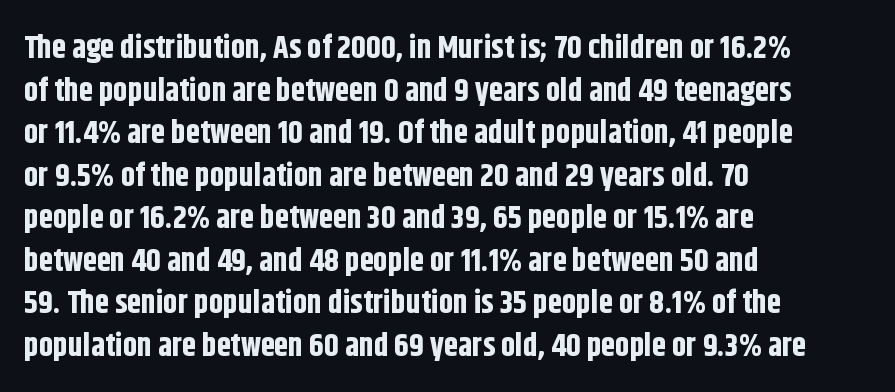
{"serif": "no", "italic": "no", "bold": "yes", "weight": "bold", "width": "condensed", "stroke_contrast": "low", "x_height": "large", "monospaced": "no", "underline": "no", "align": "left", "line_spacing": "normal", "line_spacing_ratio": 1.33, "letter_spacing": "normal", "letter_spacing_em": 0.0, "glyph_px": 32}
